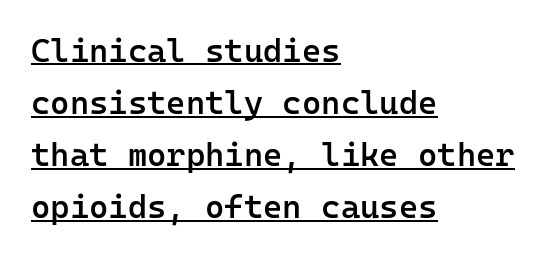
The image shows 33 px semibold sans-serif type, upright, monospaced; set left-aligned, normal line spacing (1.58x), normal letter spacing, underlined; low stroke contrast and a medium x-height.
